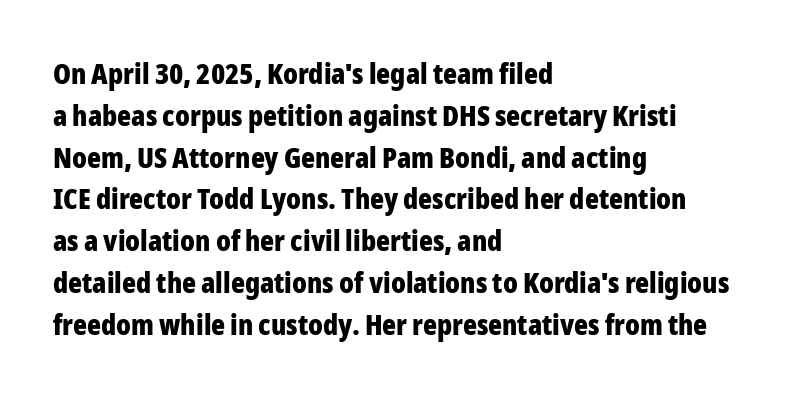
The font's upright variant was chosen for this text. Every letter is thick-stroked: bold, no question. Leading: standard. The line texture is even and compact thanks to regular tracking. These lines are rendered in a variable-pitch font.
